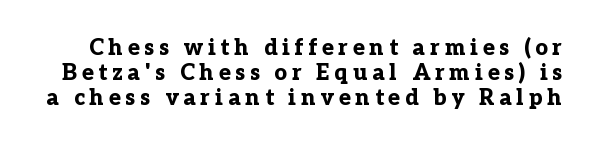
{"italic": "no", "bold": "yes", "underline": "no", "line_spacing": "tight", "line_spacing_ratio": 1.14, "letter_spacing": "wide", "letter_spacing_em": 0.22, "glyph_px": 22}
